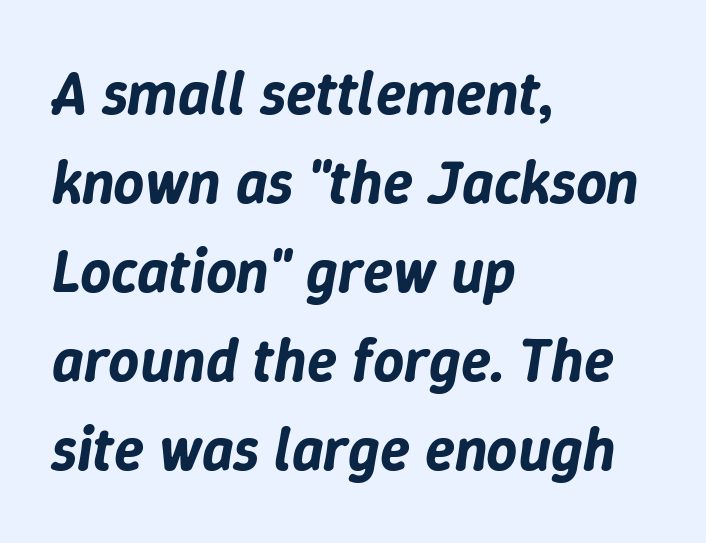
Q: Is the text italic (slanted)? A: Yes, it leans right by about 9 degrees.
Q: Is the text underlined? A: No.
Q: How is the paragraph aligned? A: Left-aligned.
Q: Is the spacing between letters normal or unusually wide? A: Normal.
Q: Is the spacing between lines tight, normal or loose? A: Normal.
Q: Width (condensed, normal, or wide)? A: Normal.
Q: Stroke contrast? A: Low.
Q: x-height? A: Medium.
Q: Monospaced? A: No.
